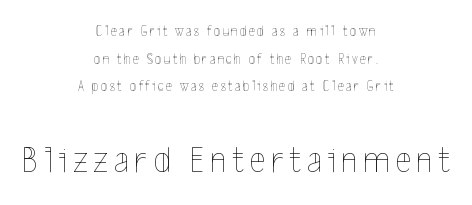
Q: Is the text bold? A: No.
Q: Is the text italic (slanted)? A: No, it is upright.
Q: Is the text underlined? A: No.
Q: How is the paragraph aligned? A: Centered.
Q: Which block of text is set in a larger size, the first (top) or the second (bottom)? A: The second (bottom) one.
Q: Width (condensed, normal, or wide)? A: Condensed.
Q: x-height? A: Medium.
Q: Monospaced? A: No.
